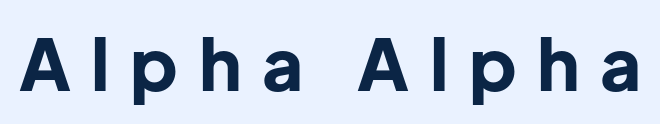
Any mark beneath the type? The region is blank. A typesetter would call this proportional, since set widths differ per character. To sum up the face: it is a sans, with no serifs. This rendering widens character spacing well past its baseline value. Compared with an ordinary text face, these strokes are far heavier — a full bold. Notice how the stems are strictly vertical — no italics here.
